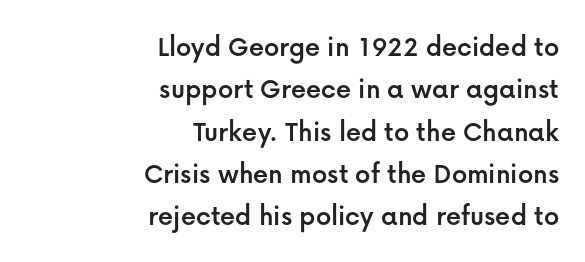
Q: Is the text italic (slanted)? A: No, it is upright.
Q: Is the typeface a serif or a sans-serif typeface? A: Sans-serif.
Q: Is the text underlined? A: No.
Q: How is the paragraph aligned? A: Right-aligned.
Q: Is the spacing between letters normal or unusually wide? A: Normal.
Q: Is the spacing between lines tight, normal or loose? A: Normal.
Q: Width (condensed, normal, or wide)? A: Normal.
Q: Stroke contrast? A: Low.
Q: x-height? A: Medium.
Q: Monospaced? A: No.
